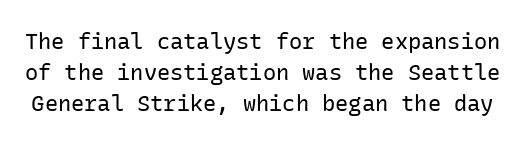
The image shows 22 px text type, upright; set normal line spacing (1.42x), normal letter spacing, not underlined.
